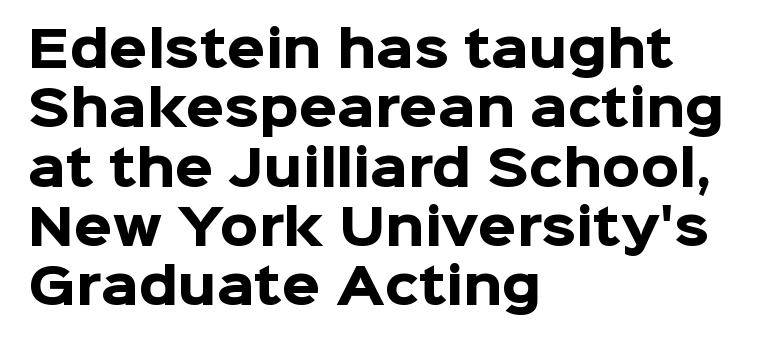
The image shows 49 px heavy sans-serif type, upright; set left-aligned, line spacing 1.21x, normal letter spacing, not underlined; low stroke contrast and a medium x-height.
